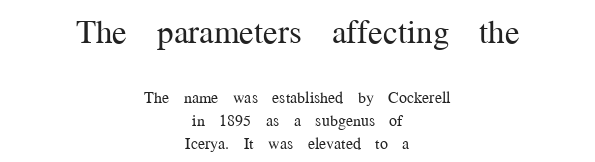
The image shows 33 px regular-weight serif type, upright; set centered, normal line spacing (1.44x), normal letter spacing, not underlined; the first (top) block is 2.06x larger; medium stroke contrast and a medium x-height.
